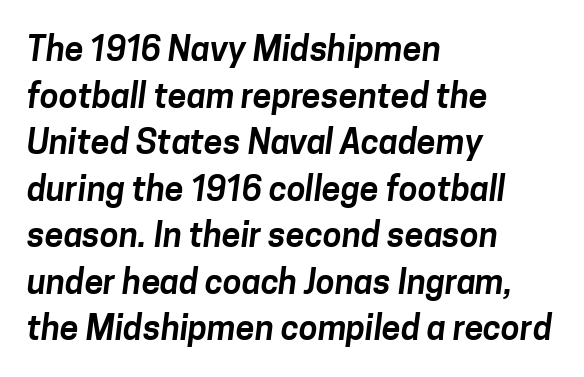
The lines sit at an ordinary, default distance from one another. Between one letter and the next there's only the usual sliver of space. Each row of text sits above clean, open space. These lines stack with their left ends in a neat column.
